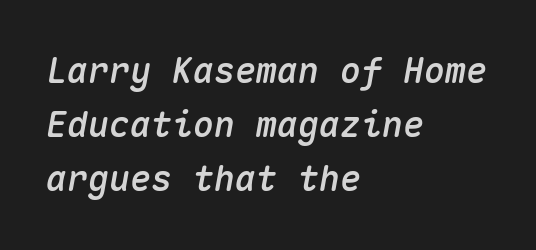
{"italic": "yes", "lean": "right", "slant_degrees": 10, "width": "normal", "stroke_contrast": "medium", "x_height": "medium", "monospaced": "yes", "underline": "no", "align": "left", "line_spacing": "normal", "line_spacing_ratio": 1.55, "letter_spacing": "normal", "letter_spacing_em": 0.0, "glyph_px": 35}
